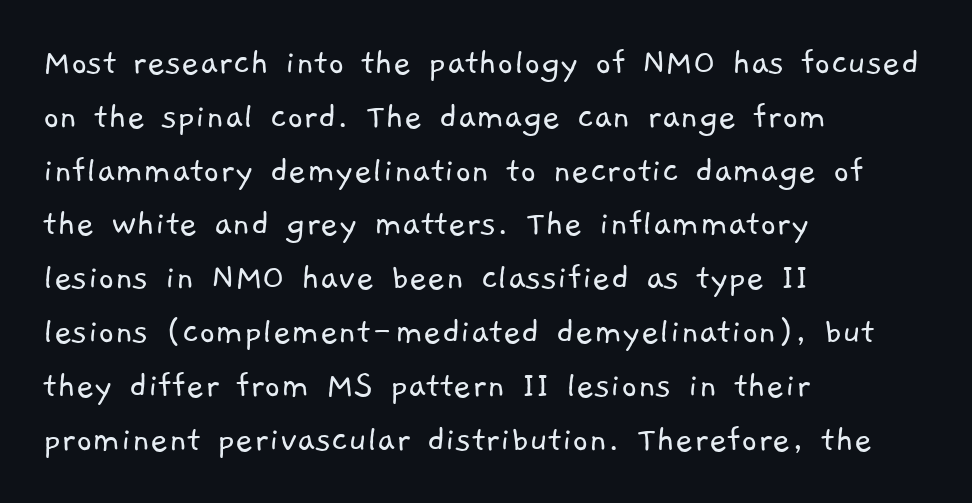
{"serif": "no", "bold": "no", "weight": "light", "width": "normal", "stroke_contrast": "low", "x_height": "medium", "monospaced": "no", "underline": "no", "align": "left", "line_spacing": "normal", "line_spacing_ratio": 1.38, "letter_spacing": "normal", "letter_spacing_em": 0.0, "glyph_px": 39}
